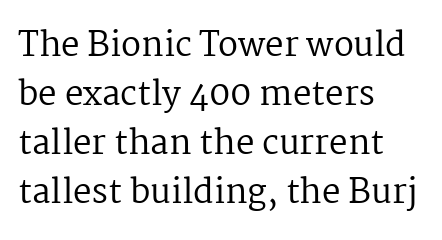
Q: Is the text bold? A: No.
Q: Is the text italic (slanted)? A: No, it is upright.
Q: Is the typeface a serif or a sans-serif typeface? A: Serif.
Q: Is the text underlined? A: No.
Q: How is the paragraph aligned? A: Left-aligned.
Q: Is the spacing between letters normal or unusually wide? A: Normal.
Q: Is the spacing between lines tight, normal or loose? A: Normal.
Q: Width (condensed, normal, or wide)? A: Normal.
Q: Stroke contrast? A: Medium.
Q: x-height? A: Medium.
Q: Monospaced? A: No.
